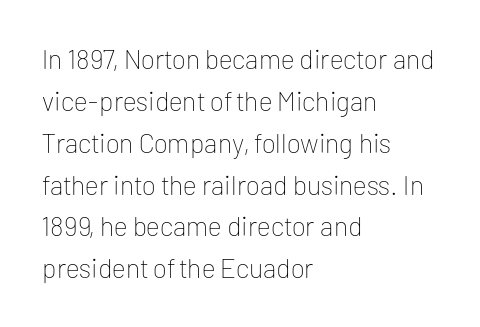
{"italic": "no", "bold": "no", "underline": "no", "align": "left", "line_spacing": "normal", "line_spacing_ratio": 1.55, "letter_spacing": "normal", "letter_spacing_em": 0.0, "glyph_px": 27}
